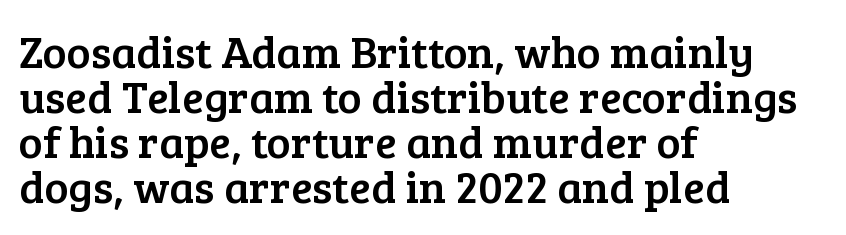
The image shows 45 px serif type, upright; set left-aligned, tight line spacing (1.0x), normal letter spacing, not underlined; low stroke contrast and a medium x-height.
